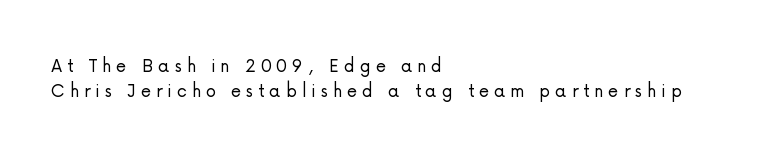
Q: Is the text bold? A: No.
Q: Is the text italic (slanted)? A: No, it is upright.
Q: Is the text underlined? A: No.
Q: How is the paragraph aligned? A: Left-aligned.
Q: Is the spacing between letters normal or unusually wide? A: Unusually wide.
